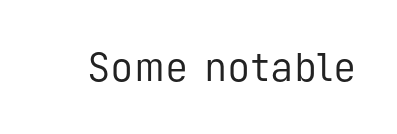
Q: Is the text bold? A: No.
Q: Is the text italic (slanted)? A: No, it is upright.
Q: Is the typeface a serif or a sans-serif typeface? A: Sans-serif.
Q: Is the text underlined? A: No.
Q: Is the spacing between letters normal or unusually wide? A: Normal.
Q: Width (condensed, normal, or wide)? A: Normal.
Q: Stroke contrast? A: Low.
Q: x-height? A: Medium.
Q: Monospaced? A: Yes.
